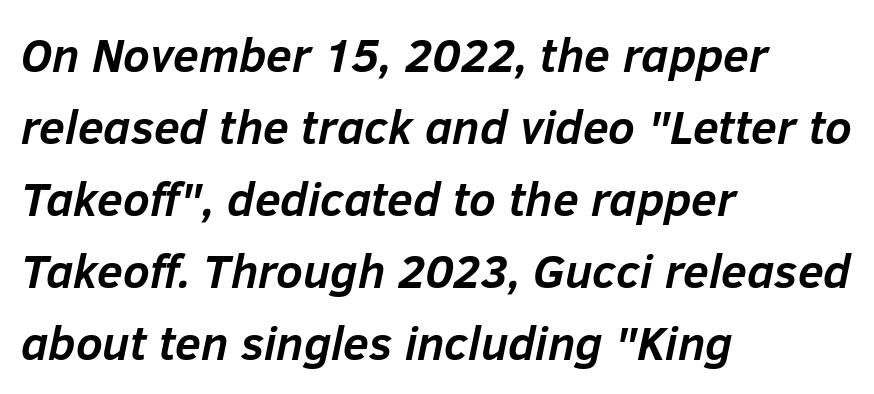
The image shows 47 px semibold type, italic (leaning right); set left-aligned, normal line spacing (1.53x), normal letter spacing, not underlined; low stroke contrast and a medium x-height.
